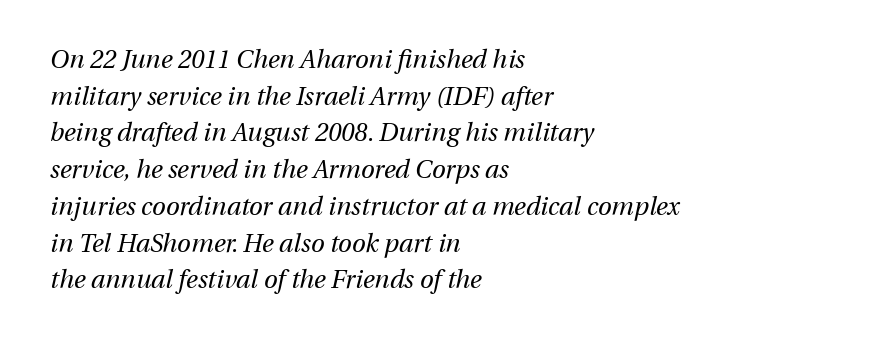
The image shows 25 px text type, italic (leaning right); set left-aligned, normal line spacing (1.47x), normal letter spacing, not underlined.
